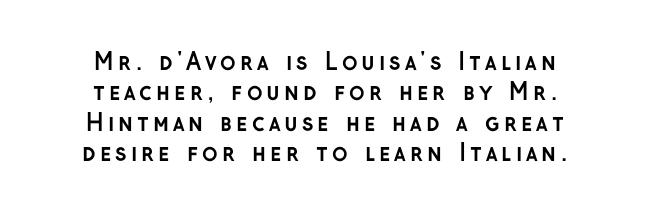
Heft: maximum for text — a bold. The vertical gap from one line to the next is medium. The gap between lines stays unmarked. Posture: straight, roman, zero tilt. The rendering positions every line midway between the sides.
